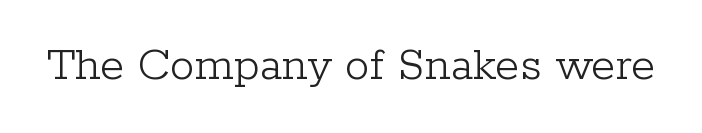
{"serif": "yes", "italic": "no", "bold": "no", "weight": "light", "width": "normal", "stroke_contrast": "low", "x_height": "medium", "monospaced": "no", "underline": "no", "letter_spacing": "normal", "letter_spacing_em": 0.0, "glyph_px": 49}
